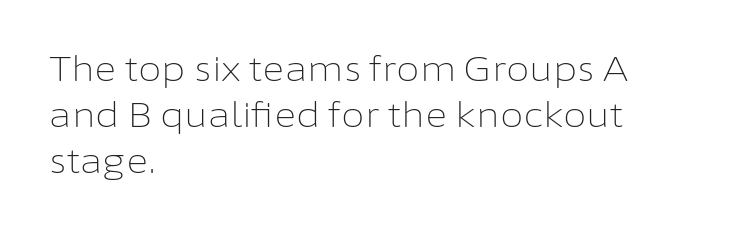
Q: Is the text bold? A: No.
Q: Is the text italic (slanted)? A: No, it is upright.
Q: Is the typeface a serif or a sans-serif typeface? A: Sans-serif.
Q: Is the text underlined? A: No.
Q: How is the paragraph aligned? A: Left-aligned.
Q: Is the spacing between letters normal or unusually wide? A: Normal.
Q: Is the spacing between lines tight, normal or loose? A: Normal.
Q: Width (condensed, normal, or wide)? A: Normal.
Q: Stroke contrast? A: Low.
Q: x-height? A: Medium.
Q: Monospaced? A: No.
